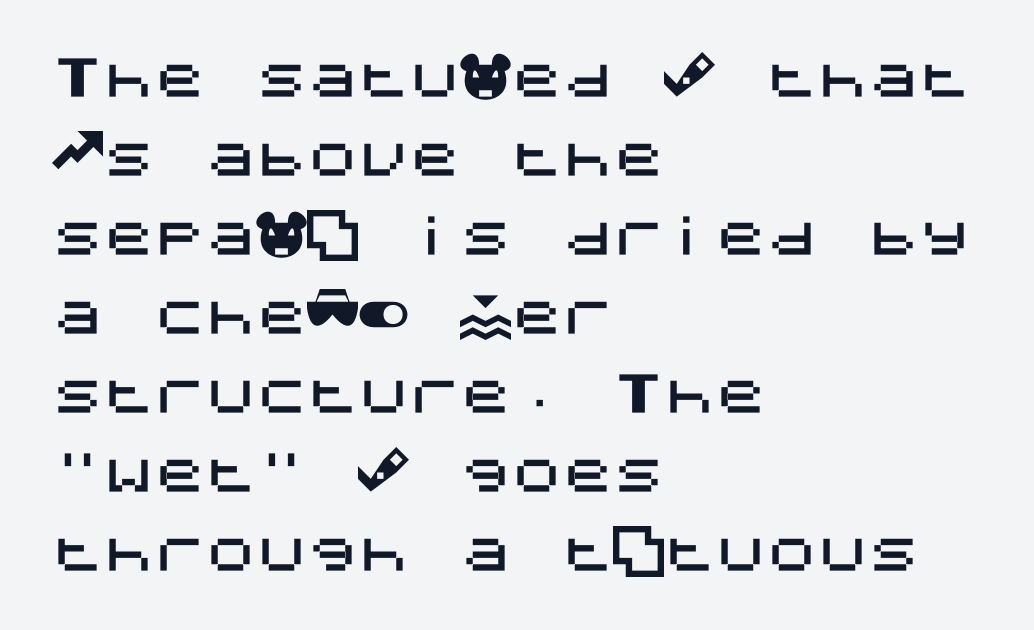
Q: Is the text italic (slanted)? A: No, it is upright.
Q: Is the typeface a serif or a sans-serif typeface? A: Sans-serif.
Q: Is the text underlined? A: No.
Q: How is the paragraph aligned? A: Left-aligned.
Q: Is the spacing between letters normal or unusually wide? A: Normal.
Q: Is the spacing between lines tight, normal or loose? A: Normal.
Q: Width (condensed, normal, or wide)? A: Normal.
Q: Stroke contrast? A: Medium.
Q: x-height? A: Large.
